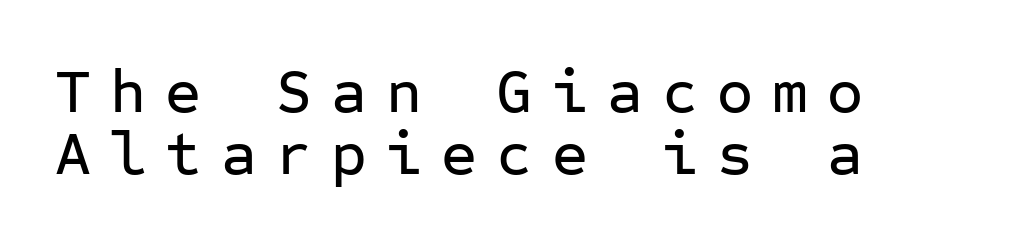
Q: Is the text italic (slanted)? A: No, it is upright.
Q: Is the typeface a serif or a sans-serif typeface? A: Sans-serif.
Q: Is the text underlined? A: No.
Q: How is the paragraph aligned? A: Left-aligned.
Q: Is the spacing between letters normal or unusually wide? A: Unusually wide.
Q: Is the spacing between lines tight, normal or loose? A: Tight.
Q: Width (condensed, normal, or wide)? A: Normal.
Q: Stroke contrast? A: Low.
Q: x-height? A: Medium.
Q: Monospaced? A: Yes.
